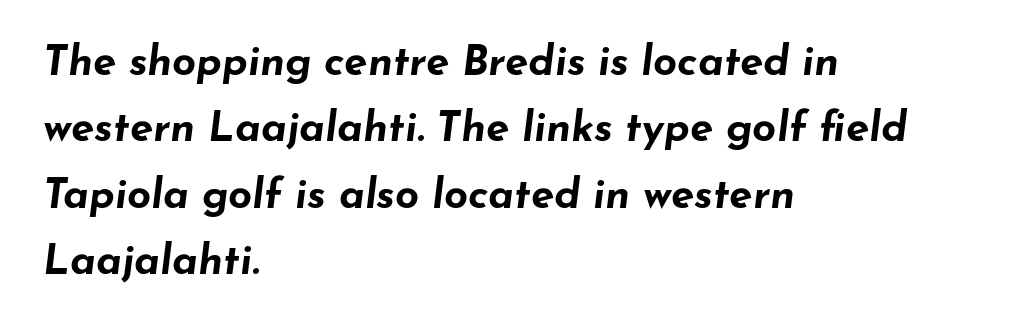
A typesetter would call this leading conventional body-copy spacing. Teacher's note: observe the even left margin — that is flush-left alignment. This rendering leaves character spacing at its baseline value. Character widths vary here, with narrow letters taking less room than wide ones.
